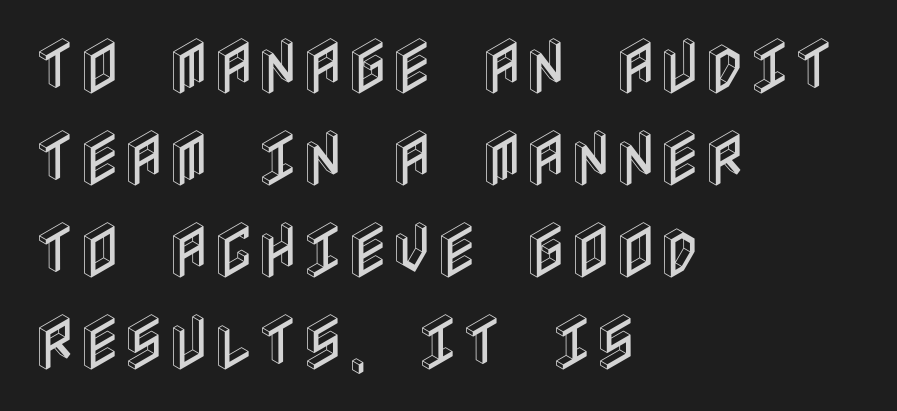
{"italic": "no", "width": "condensed", "x_height": "large", "underline": "no", "align": "left", "line_spacing": "normal", "line_spacing_ratio": 1.51, "letter_spacing": "normal", "letter_spacing_em": 0.0, "glyph_px": 61}
